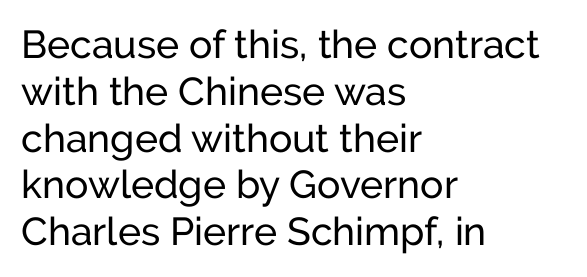
The ragged edge is on the right, which tells us the setting is flush left. Clear beneath every line of the passage. The letters advance in unequal steps, a hallmark of proportional type. Short note: letters normally spaced.
